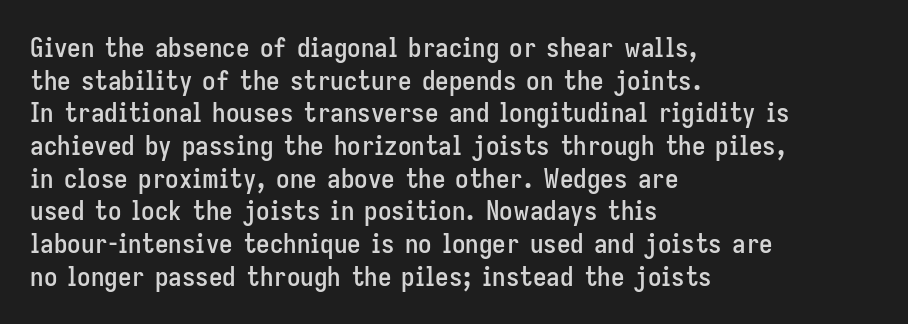
Q: Is the text italic (slanted)? A: No, it is upright.
Q: Is the text underlined? A: No.
Q: How is the paragraph aligned? A: Left-aligned.
Q: Is the spacing between letters normal or unusually wide? A: Normal.
